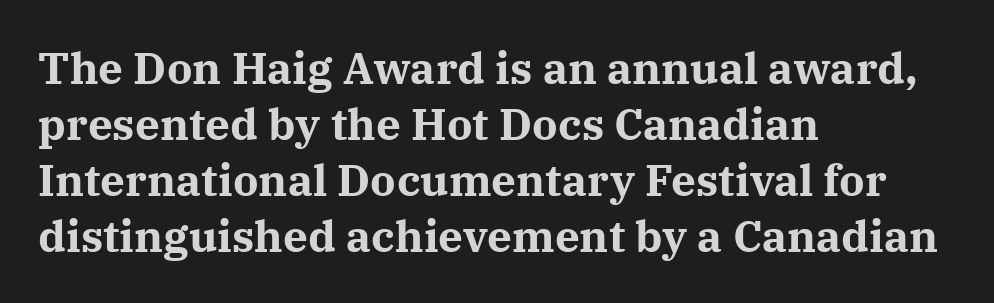
The image shows 44 px bold serif type, upright; set left-aligned, normal line spacing (1.27x), normal letter spacing, not underlined; medium stroke contrast and a medium x-height.
